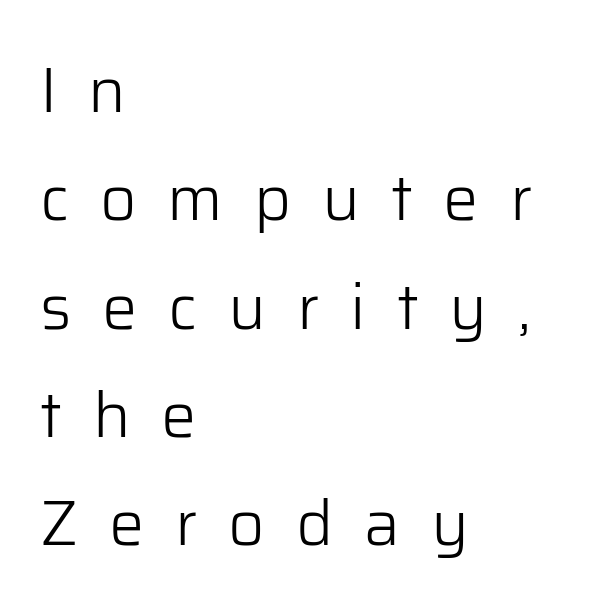
The image shows 63 px light sans-serif type, upright; set left-aligned, line spacing 1.72x, unusually wide letter spacing (+0.49 em), not underlined; low stroke contrast and a medium x-height.
